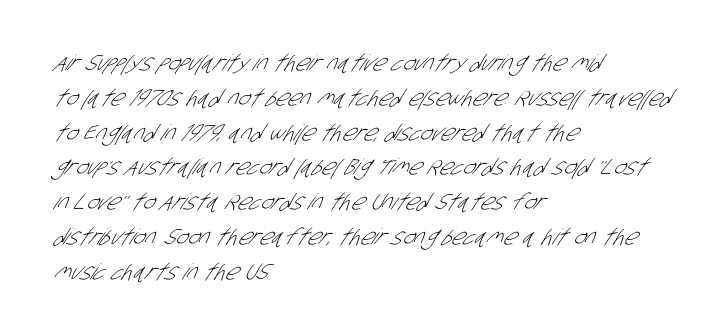
{"bold": "no", "underline": "no", "align": "left", "line_spacing": "normal", "line_spacing_ratio": 1.58, "letter_spacing": "normal", "letter_spacing_em": 0.0, "glyph_px": 22}
